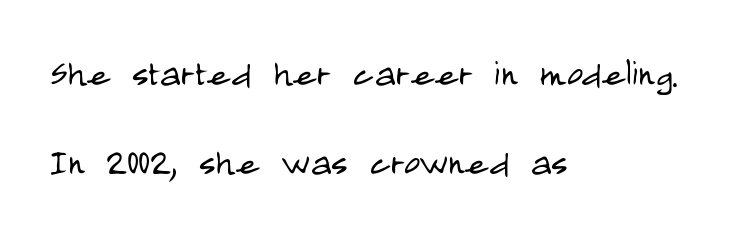
{"serif": "no", "italic": "no", "bold": "no", "weight": "light", "width": "condensed", "stroke_contrast": "low", "x_height": "large", "monospaced": "no", "underline": "no", "align": "left", "line_spacing": "loose", "line_spacing_ratio": 2.02, "letter_spacing": "normal", "letter_spacing_em": 0.0, "glyph_px": 44}
